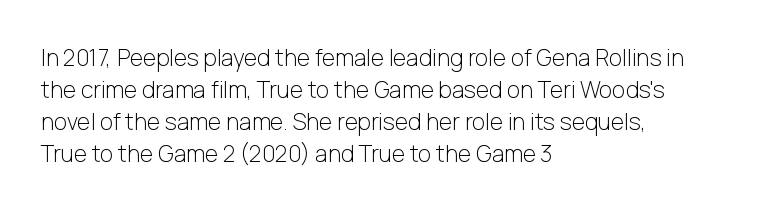
Q: Is the text bold? A: No.
Q: Is the text italic (slanted)? A: No, it is upright.
Q: Is the text underlined? A: No.
Q: How is the paragraph aligned? A: Left-aligned.
Q: Is the spacing between letters normal or unusually wide? A: Normal.
Q: Is the spacing between lines tight, normal or loose? A: Normal.
